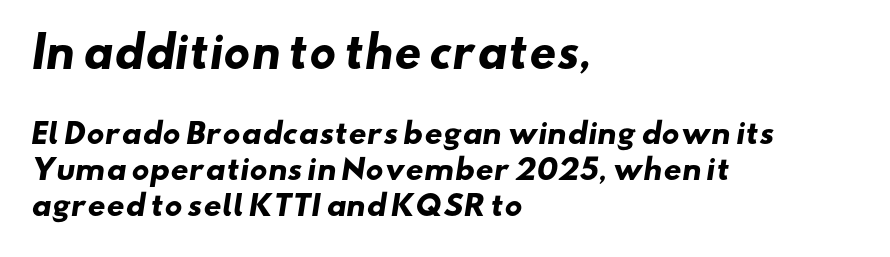
Rows of type keep a routine distance in the vertical direction. Typographic density is high because the face is bold. Do the characters align in a grid? No, the font is proportional. You get the large type first, then a drop to smaller type.
